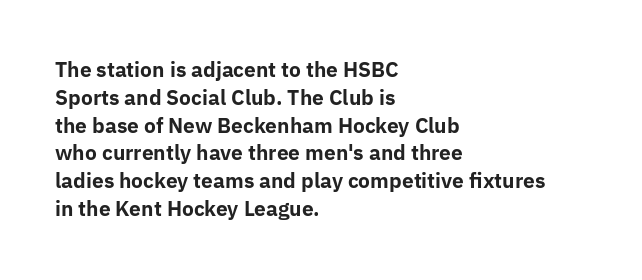
The image shows 20 px bold type, upright; set left-aligned, normal line spacing (1.39x), normal letter spacing, not underlined.
